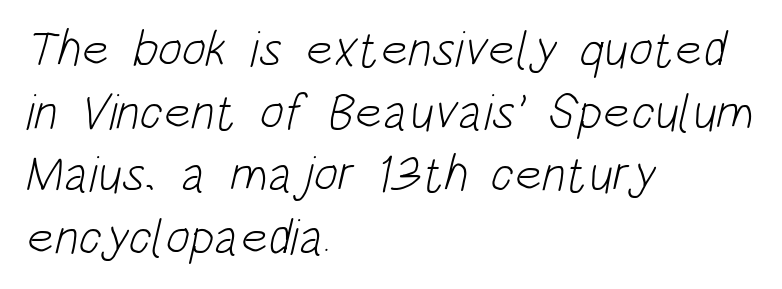
The image shows 51 px light, condensed sans-serif type; set left-aligned, line spacing 1.23x, normal letter spacing, not underlined; low stroke contrast and a large x-height.
